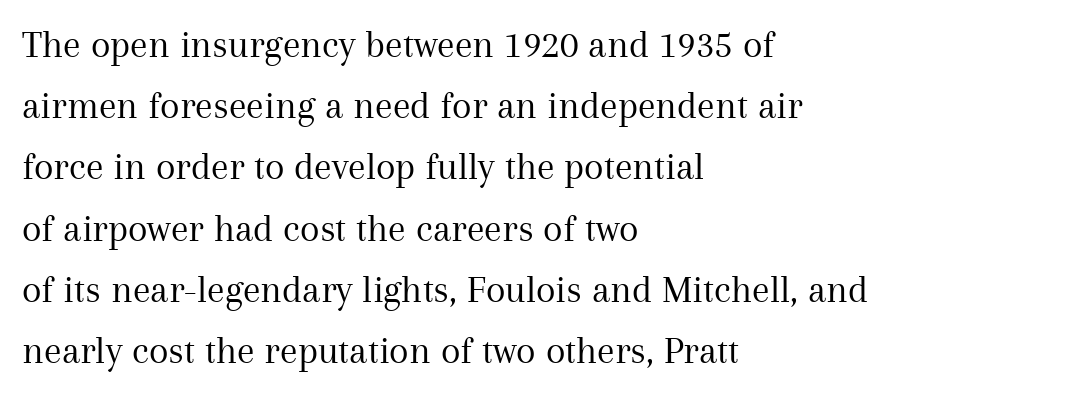
The image shows 40 px regular-weight serif type, upright; set left-aligned, normal line spacing (1.53x), normal letter spacing, not underlined; medium stroke contrast and a medium x-height.
